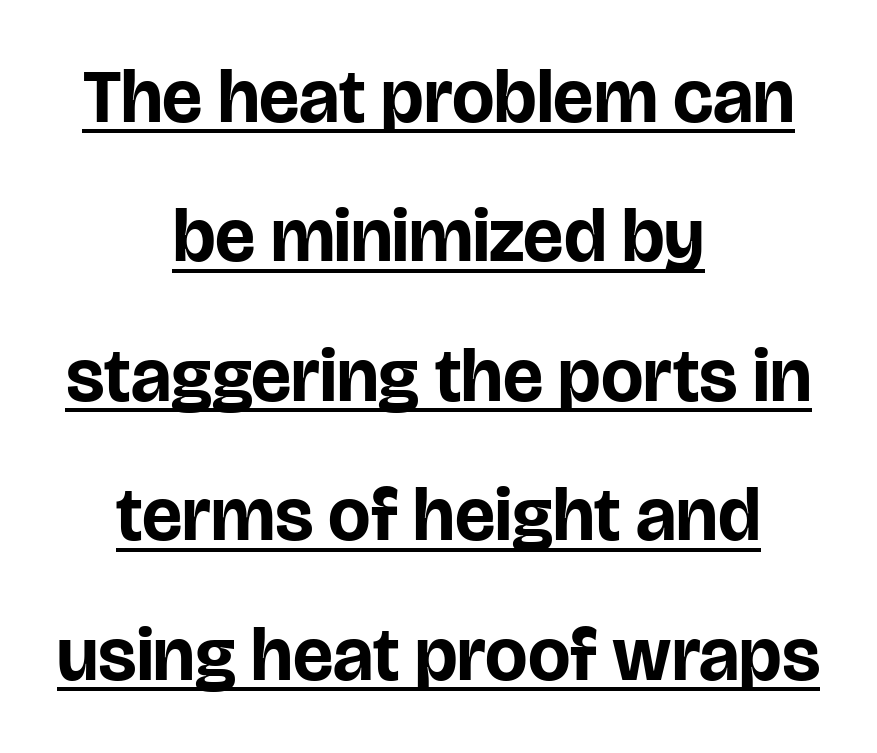
The image shows 75 px bold sans-serif type, upright; set centered, line spacing 1.86x, normal letter spacing, underlined; low stroke contrast and a large x-height.
